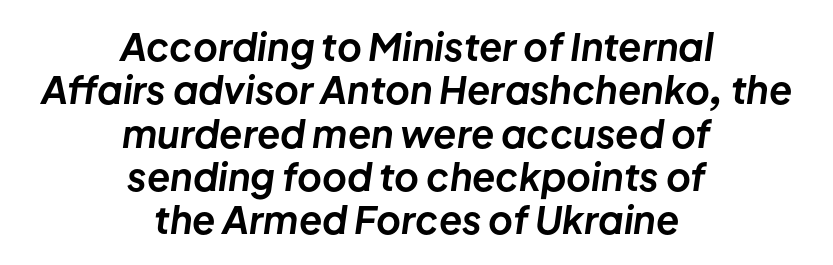
Q: Is the text bold? A: Yes.
Q: Is the text italic (slanted)? A: Yes, it leans right by about 8 degrees.
Q: Is the text underlined? A: No.
Q: How is the paragraph aligned? A: Centered.
Q: Is the spacing between letters normal or unusually wide? A: Normal.
Q: Is the spacing between lines tight, normal or loose? A: Tight.
Q: Width (condensed, normal, or wide)? A: Normal.
Q: Stroke contrast? A: Low.
Q: x-height? A: Medium.
Q: Monospaced? A: No.
